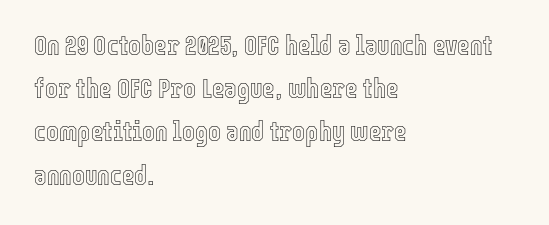
The image shows 27 px text type, upright; set left-aligned, normal line spacing (1.6x), normal letter spacing, not underlined.
